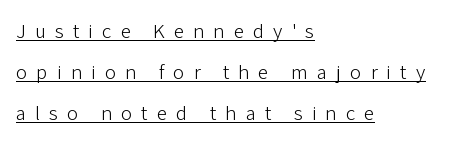
Is the letter spacing exaggerated? Yes — the characters are pushed far apart. Typeset ragged right — the left edge is the straight one. Caption: lettering with a line underneath. Baseline-to-baseline distance is far greater than the letter height.
